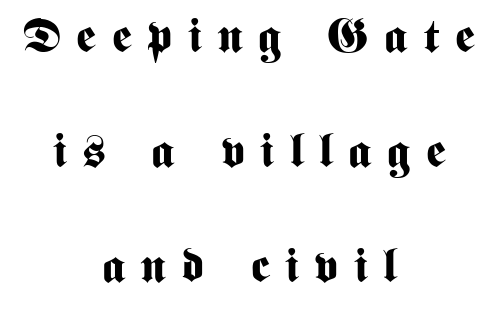
The specimen omits any rule beneath the text block's lines. How are the letters spaced? Widely, with obvious added tracking. The passage shown is typed in a proportional face where columns would drift. One glance says open: line gaps are wider than usual.
